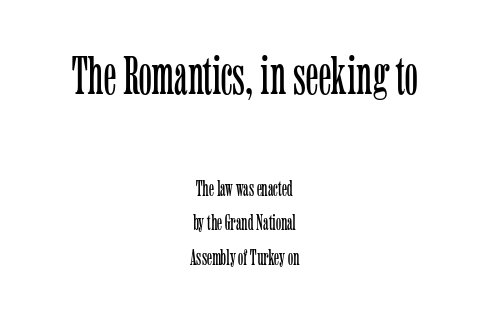
The letters advance in unequal steps, a hallmark of proportional type. Vertical spacing — default. Examine the stroke ends and you'll spot serifs. The type sits square on the baseline with zero lean. Stems and bowls with no extra thickness — not bold.
